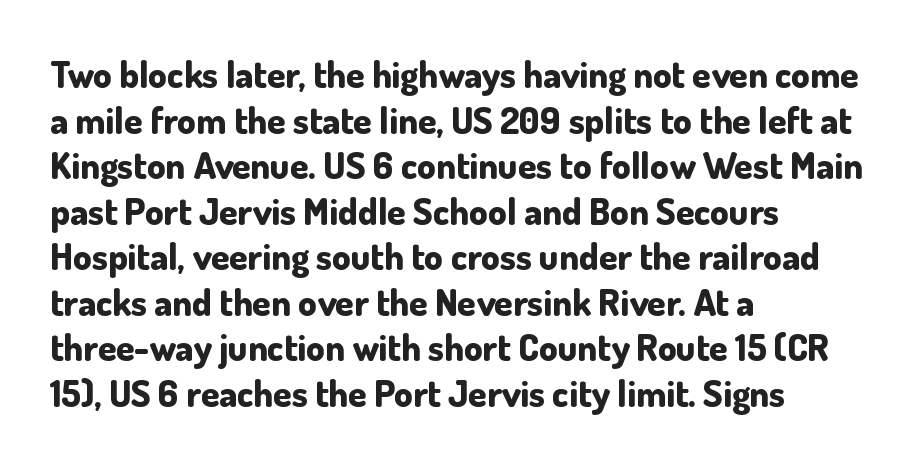
{"serif": "no", "italic": "no", "bold": "yes", "weight": "bold", "width": "normal", "stroke_contrast": "low", "x_height": "small", "monospaced": "no", "underline": "no", "align": "left", "line_spacing_ratio": 1.23, "letter_spacing": "normal", "letter_spacing_em": 0.0, "glyph_px": 37}
